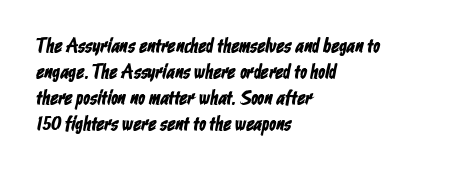
{"underline": "no", "align": "left", "line_spacing": "normal", "line_spacing_ratio": 1.3, "letter_spacing": "normal", "letter_spacing_em": 0.0, "glyph_px": 20}
